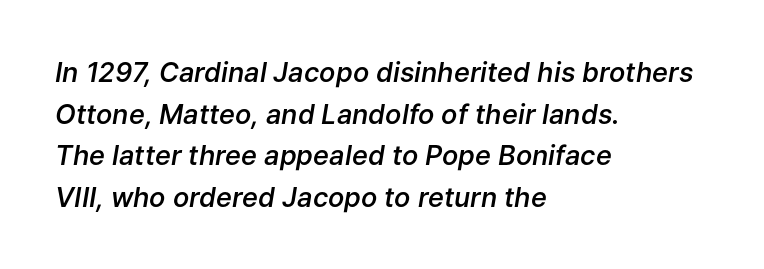
{"italic": "yes", "lean": "right", "slant_degrees": 9, "bold": "semi", "underline": "no", "align": "left", "line_spacing": "normal", "line_spacing_ratio": 1.54, "letter_spacing": "normal", "letter_spacing_em": 0.0, "glyph_px": 27}
